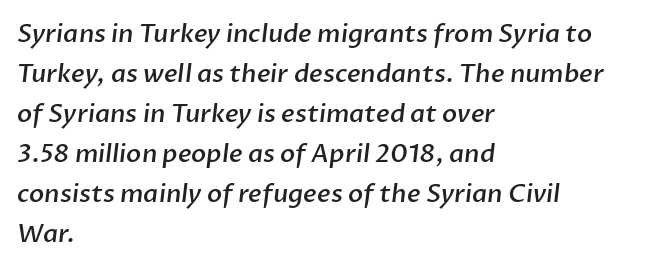
Q: Is the text bold? A: Semi-bold.
Q: Is the text underlined? A: No.
Q: How is the paragraph aligned? A: Left-aligned.
Q: Is the spacing between letters normal or unusually wide? A: Normal.
Q: Is the spacing between lines tight, normal or loose? A: Normal.
